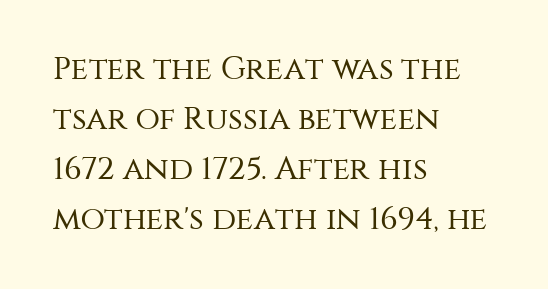
Q: Is the text bold? A: No.
Q: Is the text italic (slanted)? A: No, it is upright.
Q: Is the typeface a serif or a sans-serif typeface? A: Sans-serif.
Q: Is the text underlined? A: No.
Q: How is the paragraph aligned? A: Left-aligned.
Q: Is the spacing between letters normal or unusually wide? A: Normal.
Q: Is the spacing between lines tight, normal or loose? A: Normal.
Q: Width (condensed, normal, or wide)? A: Normal.
Q: Stroke contrast? A: Medium.
Q: x-height? A: Large.
Q: Monospaced? A: No.
